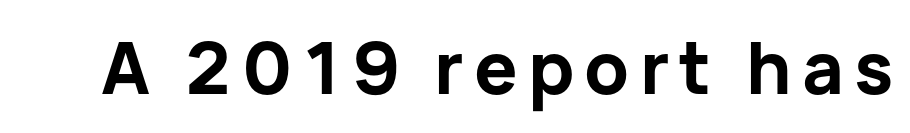
Q: Is the text bold? A: Yes.
Q: Is the text italic (slanted)? A: No, it is upright.
Q: Is the typeface a serif or a sans-serif typeface? A: Sans-serif.
Q: Is the text underlined? A: No.
Q: Width (condensed, normal, or wide)? A: Normal.
Q: Stroke contrast? A: Low.
Q: x-height? A: Medium.
Q: Monospaced? A: No.
